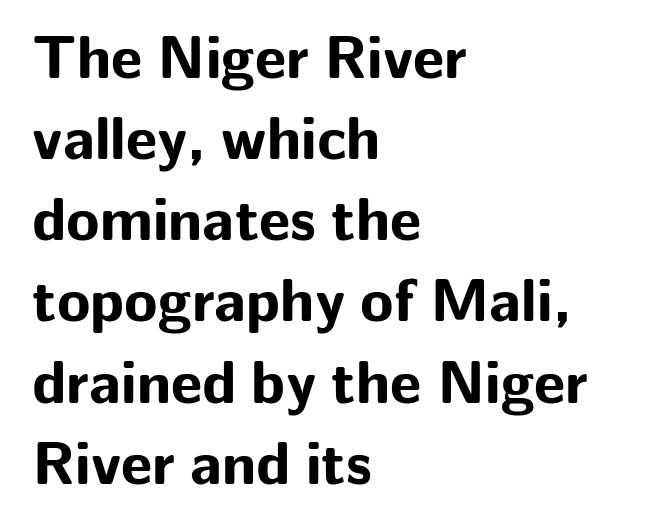
The image shows 61 px bold sans-serif type, upright; set left-aligned, normal line spacing (1.33x), normal letter spacing, not underlined; low stroke contrast and a medium x-height.
